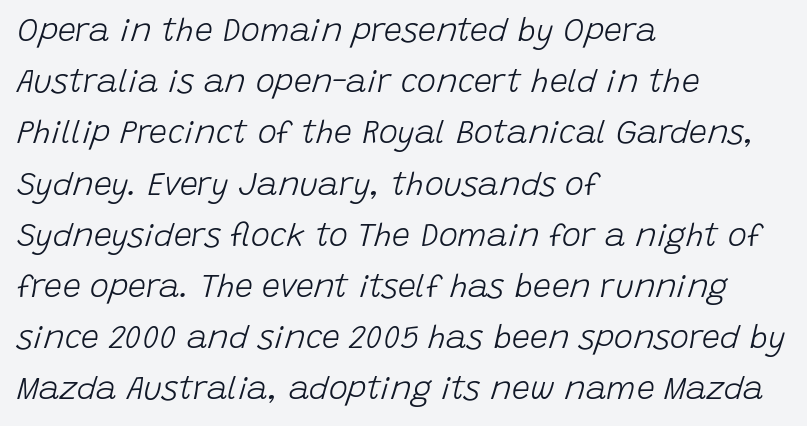
Q: Is the text bold? A: No.
Q: Is the text italic (slanted)? A: Yes, it leans right by about 15 degrees.
Q: Is the text underlined? A: No.
Q: How is the paragraph aligned? A: Left-aligned.
Q: Is the spacing between letters normal or unusually wide? A: Normal.
Q: Is the spacing between lines tight, normal or loose? A: Normal.
Q: Width (condensed, normal, or wide)? A: Normal.
Q: Stroke contrast? A: Low.
Q: x-height? A: Large.
Q: Monospaced? A: No.
